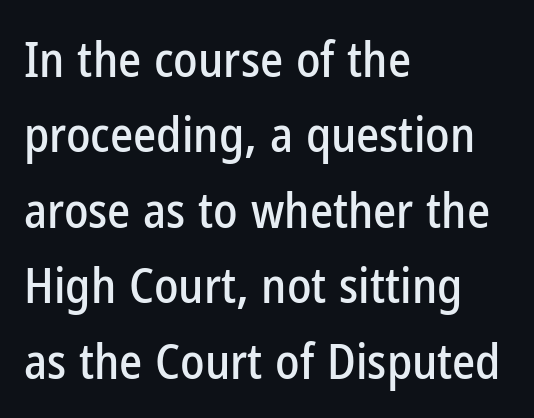
{"serif": "no", "italic": "no", "width": "condensed", "stroke_contrast": "low", "x_height": "medium", "monospaced": "no", "underline": "no", "align": "left", "line_spacing": "normal", "line_spacing_ratio": 1.54, "letter_spacing": "normal", "letter_spacing_em": 0.0, "glyph_px": 49}
